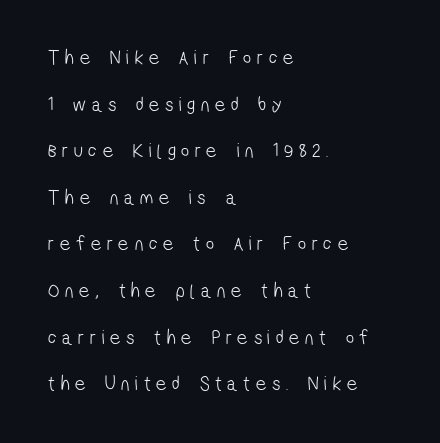
The image shows 20 px text type; set left-aligned, loose line spacing (2.33x), unusually wide letter spacing (+0.29 em), not underlined.
